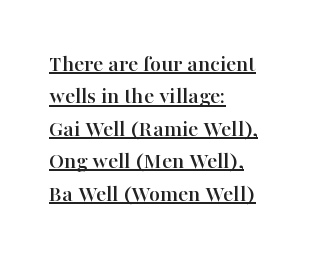
The image shows 24 px text type, upright; set left-aligned, normal line spacing (1.35x), normal letter spacing, underlined.
